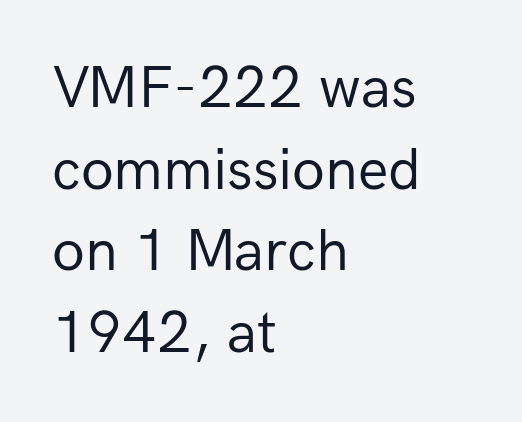
The image shows 60 px regular-weight sans-serif type, upright; set left-aligned, normal line spacing (1.36x), normal letter spacing, not underlined; low stroke contrast and a medium x-height.
